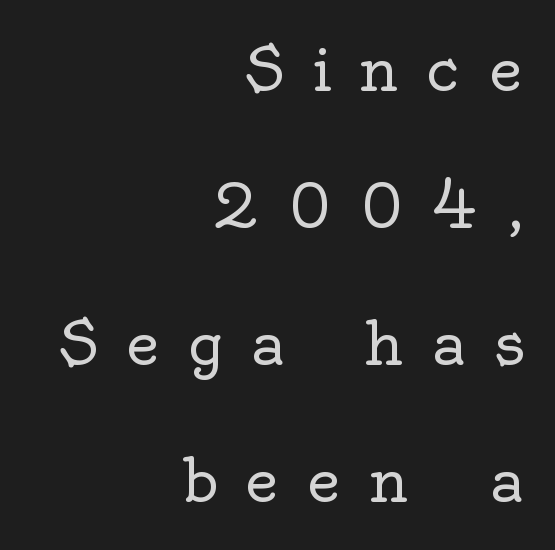
In CSS terms this would be text-align: right. The type family on display is of the serif kind. The type is letterspaced generously, with wide tracking. In terms of posture, this sample is upright. Compared with a typical body face, this is equally light or lighter still.
